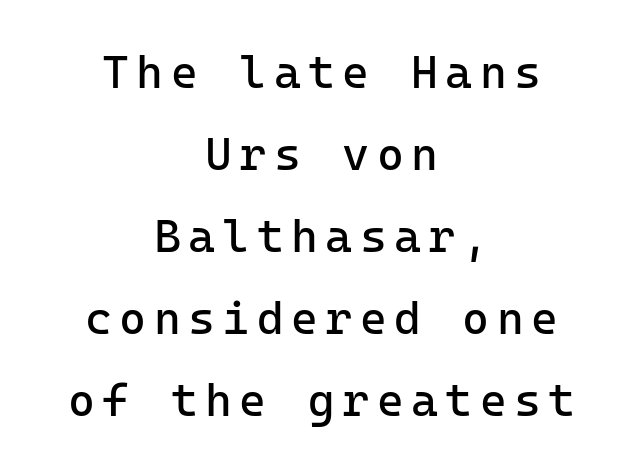
Q: Is the text bold? A: No.
Q: Is the text italic (slanted)? A: No, it is upright.
Q: Is the typeface a serif or a sans-serif typeface? A: Sans-serif.
Q: Is the text underlined? A: No.
Q: How is the paragraph aligned? A: Centered.
Q: Width (condensed, normal, or wide)? A: Normal.
Q: Stroke contrast? A: Low.
Q: x-height? A: Medium.
Q: Monospaced? A: Yes.
